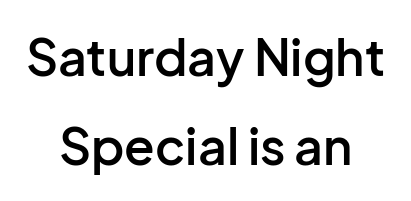
Q: Is the text bold? A: Semi-bold.
Q: Is the text italic (slanted)? A: No, it is upright.
Q: Is the typeface a serif or a sans-serif typeface? A: Sans-serif.
Q: Is the text underlined? A: No.
Q: How is the paragraph aligned? A: Centered.
Q: Is the spacing between letters normal or unusually wide? A: Normal.
Q: Width (condensed, normal, or wide)? A: Normal.
Q: Stroke contrast? A: Low.
Q: x-height? A: Medium.
Q: Monospaced? A: No.
